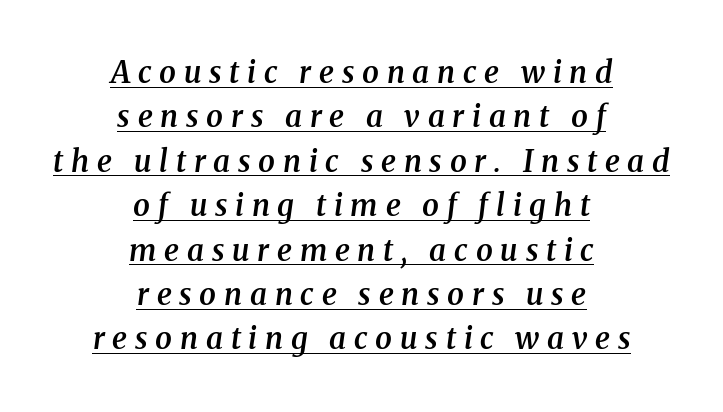
Q: Is the text bold? A: Semi-bold.
Q: Is the text italic (slanted)? A: Yes, it leans right by about 8 degrees.
Q: Is the typeface a serif or a sans-serif typeface? A: Serif.
Q: Is the text underlined? A: Yes.
Q: How is the paragraph aligned? A: Centered.
Q: Is the spacing between letters normal or unusually wide? A: Unusually wide.
Q: Is the spacing between lines tight, normal or loose? A: Normal.
Q: Width (condensed, normal, or wide)? A: Normal.
Q: Stroke contrast? A: Medium.
Q: x-height? A: Medium.
Q: Monospaced? A: No.
